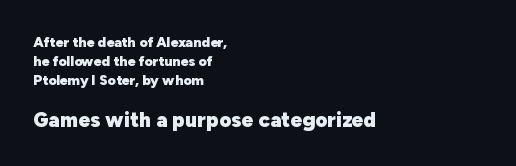
Q: Is the text bold? A: Yes.
Q: Is the text italic (slanted)? A: No, it is upright.
Q: Is the text underlined? A: No.
Q: How is the paragraph aligned? A: Left-aligned.
Q: Is the spacing between letters normal or unusually wide? A: Normal.
Q: Is the spacing between lines tight, normal or loose? A: Normal.
Q: Which block of text is set in a larger size, the first (top) or the second (bottom)? A: The second (bottom) one.
